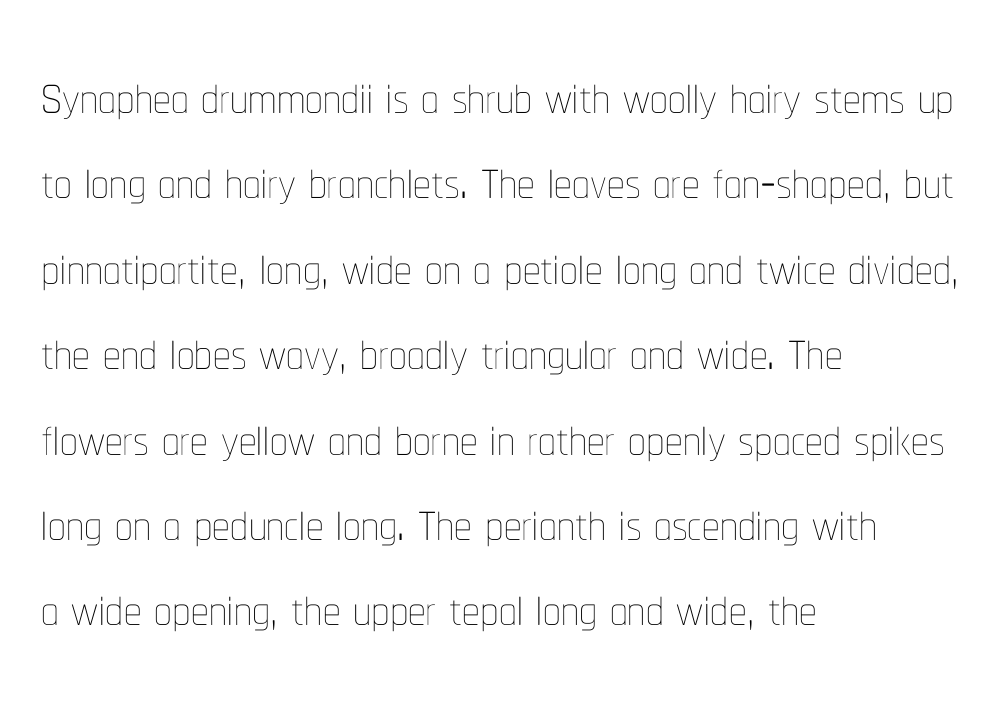
The font sits on the lighter half of the weight spectrum, regular included. Students, note that the glyphs here touch the page at normal intervals. If you drew a line through each stem, it would be perfectly vertical. Varying glyph widths throughout — classic text-font behaviour.
